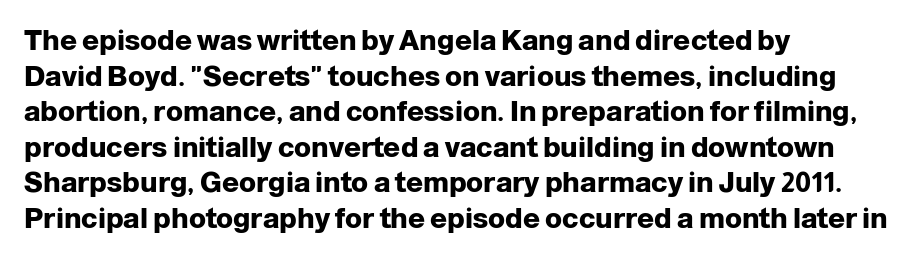
{"serif": "no", "italic": "no", "bold": "yes", "weight": "heavy", "width": "normal", "stroke_contrast": "low", "x_height": "medium", "monospaced": "no", "underline": "no", "align": "left", "line_spacing": "normal", "line_spacing_ratio": 1.27, "letter_spacing": "normal", "letter_spacing_em": 0.0, "glyph_px": 28}
